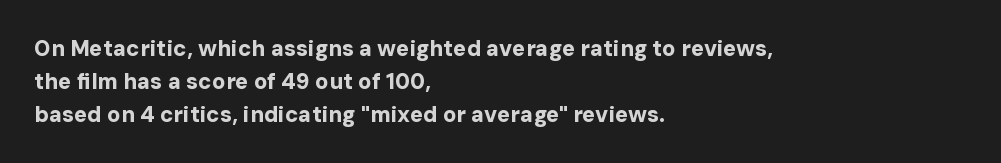
Q: Is the text bold? A: Yes.
Q: Is the text italic (slanted)? A: No, it is upright.
Q: Is the text underlined? A: No.
Q: How is the paragraph aligned? A: Left-aligned.
Q: Is the spacing between letters normal or unusually wide? A: Normal.
Q: Is the spacing between lines tight, normal or loose? A: Normal.
